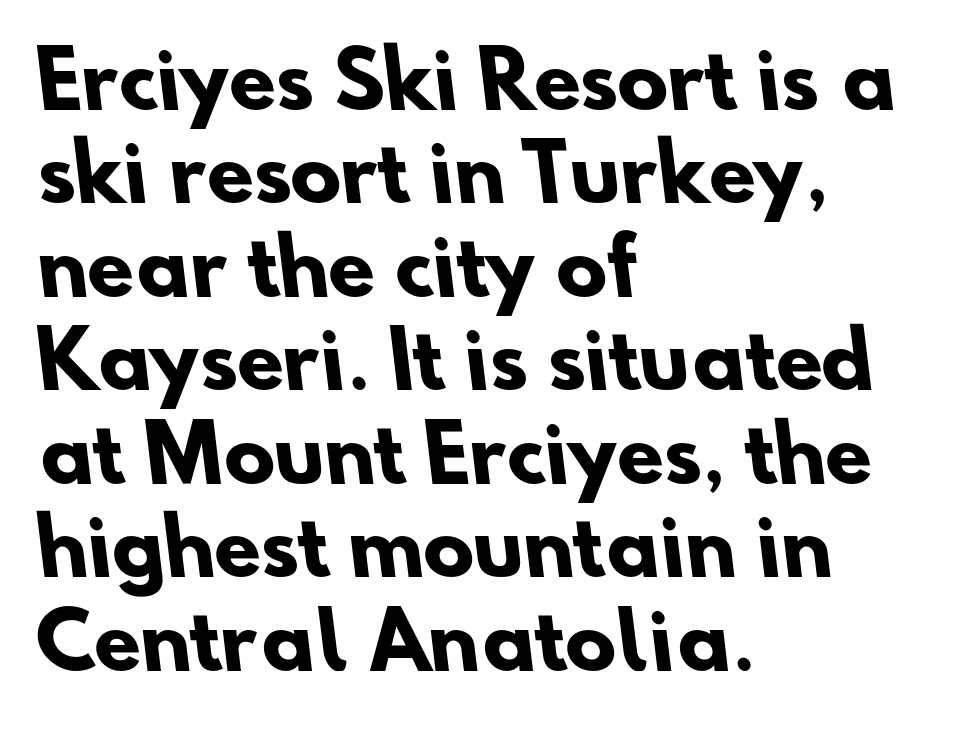
The zone under the glyphs is completely vacant. The lines are quadded left. The face used here has the dense, thick strokes of a bold. A typesetter would call this proportional, since set widths differ per character. Inter-character spacing is left at the font's built-in metrics.
